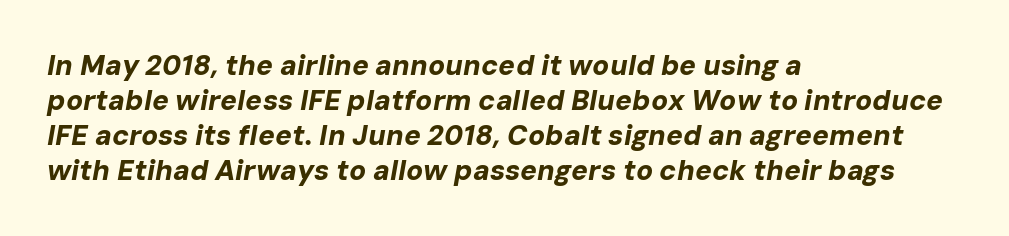
{"italic": "yes", "lean": "right", "slant_degrees": 10, "bold": "yes", "weight": "bold", "width": "normal", "stroke_contrast": "low", "x_height": "medium", "monospaced": "no", "underline": "no", "align": "left", "line_spacing": "normal", "line_spacing_ratio": 1.25, "letter_spacing": "normal", "letter_spacing_em": 0.0, "glyph_px": 28}
